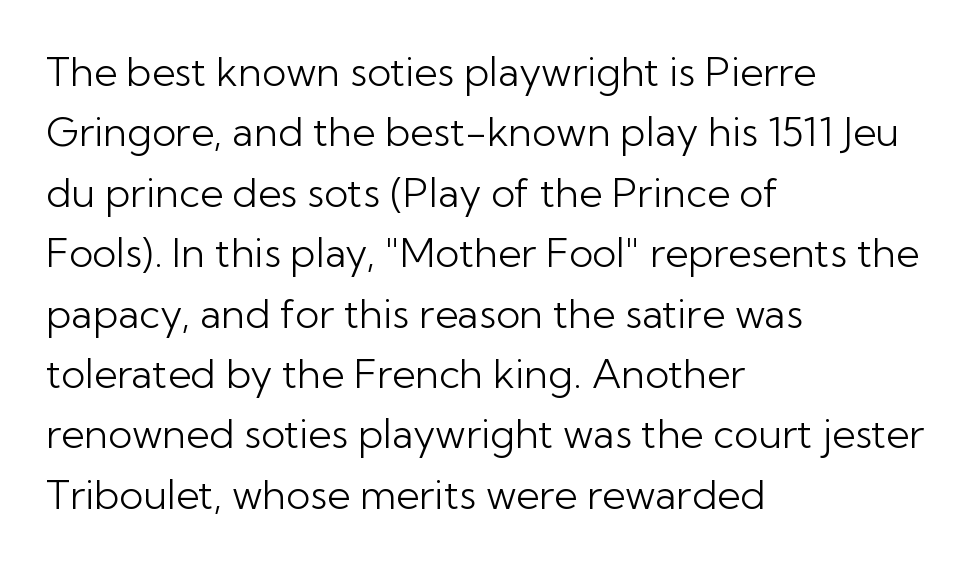
The image shows 40 px light sans-serif type, upright; set left-aligned, normal line spacing (1.51x), normal letter spacing, not underlined; low stroke contrast and a medium x-height.
